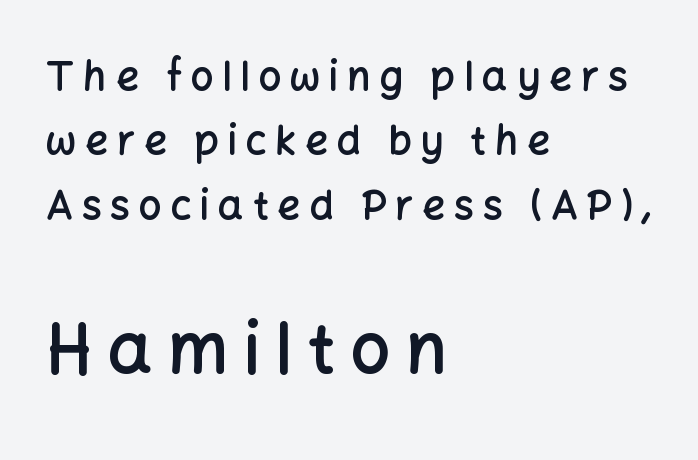
Q: Is the text bold? A: Semi-bold.
Q: Is the text italic (slanted)? A: No, it is upright.
Q: Is the typeface a serif or a sans-serif typeface? A: Sans-serif.
Q: Is the text underlined? A: No.
Q: How is the paragraph aligned? A: Left-aligned.
Q: Is the spacing between letters normal or unusually wide? A: Unusually wide.
Q: Is the spacing between lines tight, normal or loose? A: Normal.
Q: Which block of text is set in a larger size, the first (top) or the second (bottom)? A: The second (bottom) one.
Q: Width (condensed, normal, or wide)? A: Normal.
Q: Stroke contrast? A: Low.
Q: x-height? A: Medium.
Q: Monospaced? A: No.
